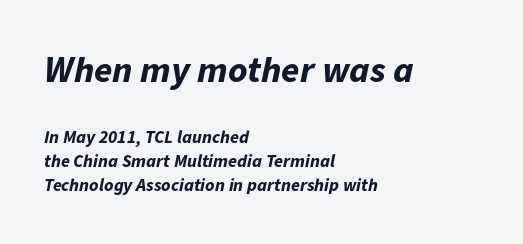
{"italic": "yes", "lean": "right", "slant_degrees": 11, "bold": "yes", "weight": "bold", "width": "normal", "stroke_contrast": "low", "x_height": "medium", "monospaced": "no", "underline": "no", "align": "left", "line_spacing": "normal", "line_spacing_ratio": 1.35, "letter_spacing": "normal", "letter_spacing_em": 0.0, "larger_block": "first", "size_ratio": 2.06, "glyph_px": 37}
